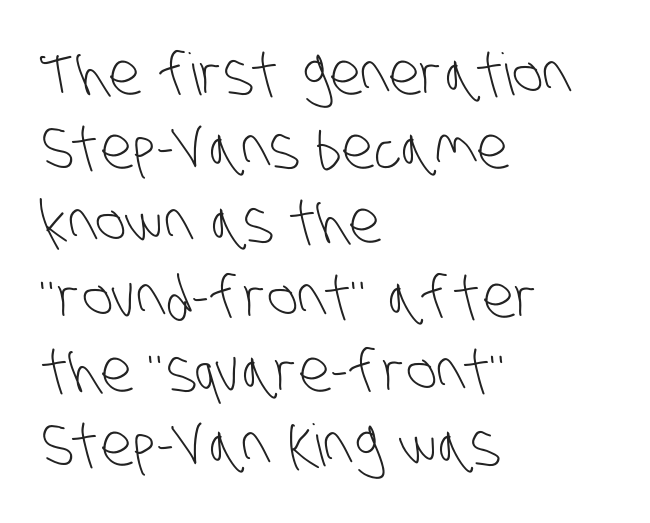
Successive baselines arrive at the customary interval. What stands out about the letter spacing? Nothing — it is the standard amount. The words here are not underlined. Each letter keeps its own natural width here, so spacing adapts to shape.
